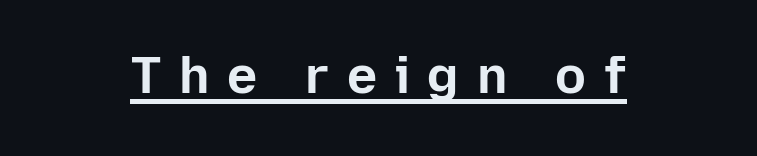
Q: Is the text bold? A: Yes.
Q: Is the text italic (slanted)? A: No, it is upright.
Q: Is the typeface a serif or a sans-serif typeface? A: Sans-serif.
Q: Is the text underlined? A: Yes.
Q: Is the spacing between letters normal or unusually wide? A: Unusually wide.
Q: Width (condensed, normal, or wide)? A: Normal.
Q: Stroke contrast? A: Low.
Q: x-height? A: Medium.
Q: Monospaced? A: No.
